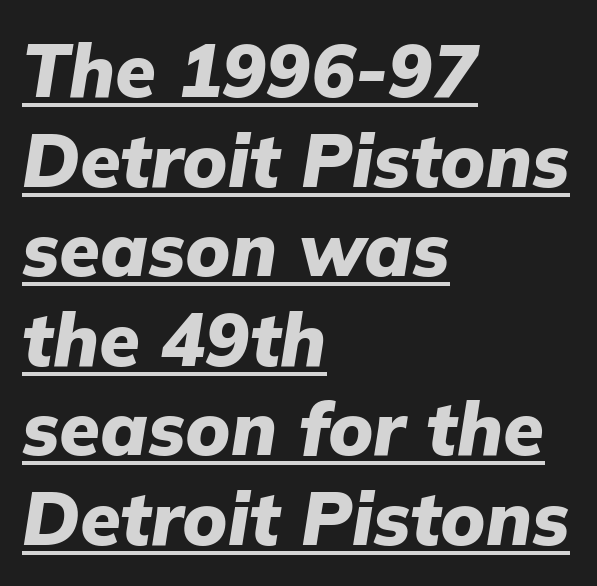
Q: Is the text bold? A: Yes.
Q: Is the text italic (slanted)? A: Yes, it leans right by about 9 degrees.
Q: Is the text underlined? A: Yes.
Q: How is the paragraph aligned? A: Left-aligned.
Q: Is the spacing between letters normal or unusually wide? A: Normal.
Q: Width (condensed, normal, or wide)? A: Normal.
Q: Stroke contrast? A: Low.
Q: x-height? A: Medium.
Q: Monospaced? A: No.
